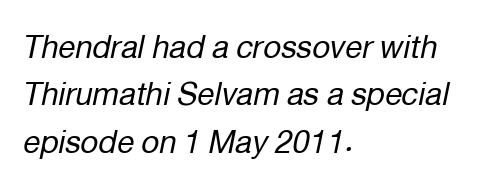
The ragged edge is on the right, which tells us the setting is flush left. Compared with ordinary roman type, these characters are visibly tilted. Summary of vertical rhythm: regular, with standard interline spacing. Any mark beneath the type? The region is blank. Glyph-to-glyph distance matches everyday printed text. Is this a heavy cut? Hardly; it is regular or lighter.
